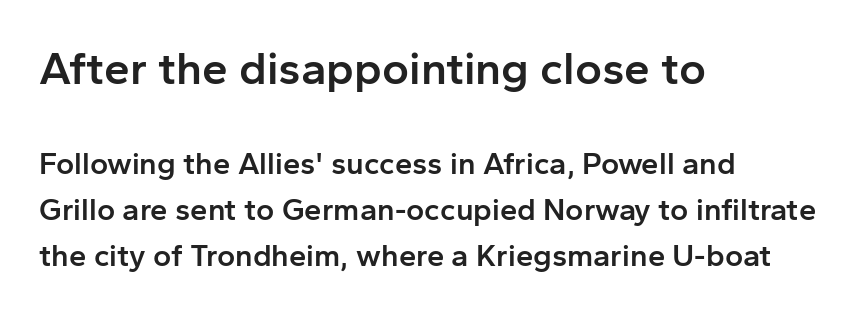
The rendering uses natural spacing where letterforms have individual widths. The gaps between neighbouring characters are ordinary and unremarkable. The composition opens big and finishes small. Letterform terminals end flat and unadorned throughout the passage.
